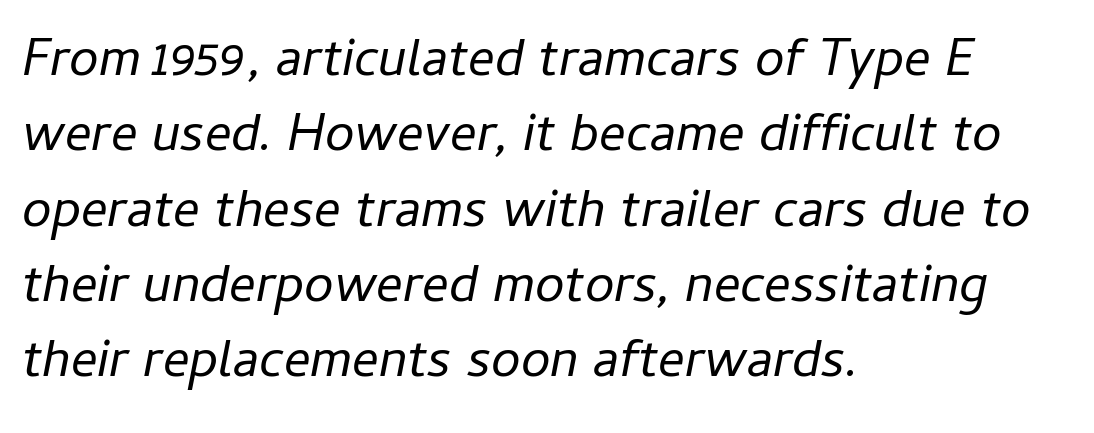
The text carries the slant typical of an italic or oblique font. Letter spacing: default. The paragraph has a hard left edge and a soft right edge. Type without underlining. Note the varied advance widths — an 'i' is clearly narrower than an 'm'. Is there much room between lines? A standard amount, neither cramped nor airy.
